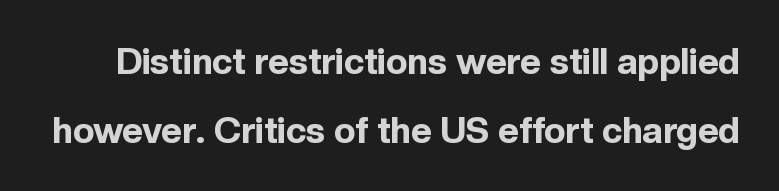
{"serif": "no", "italic": "no", "bold": "yes", "weight": "bold", "width": "normal", "x_height": "medium", "monospaced": "no", "underline": "no", "line_spacing": "loose", "line_spacing_ratio": 1.91, "letter_spacing": "normal", "letter_spacing_em": 0.0, "glyph_px": 36}
